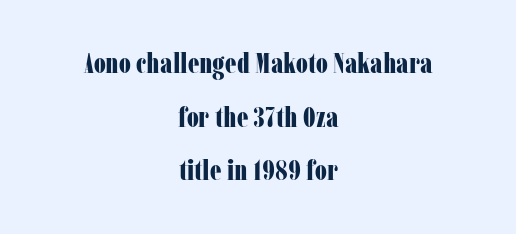
The image shows 29 px bold, condensed serif type, upright; set centered, line spacing 1.85x, normal letter spacing, not underlined; low stroke contrast and a medium x-height.
